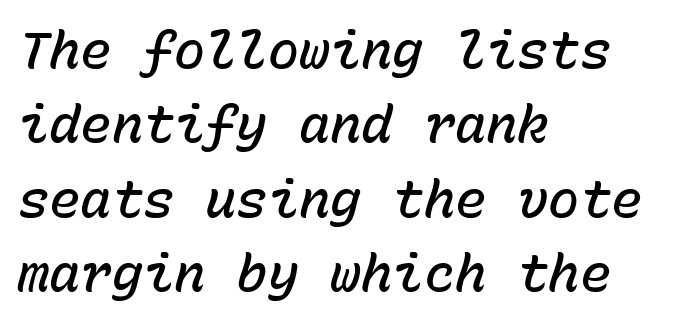
In terms of letterspacing, this is plain default setting. Is the block centered? No — it sits flush against the left margin. Firm but not heavy-handed strokes: this text is semibold. Rendered with sloped, italic letterforms. Each letter, wide or thin by design, is forced into the same width here.
